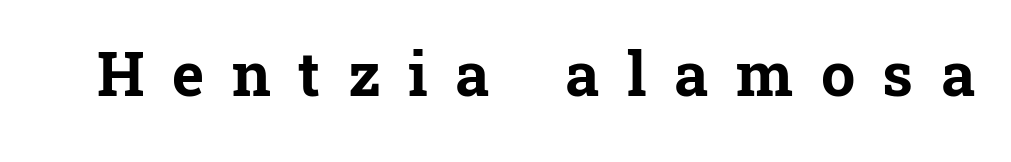
Q: Is the text bold? A: Yes.
Q: Is the text italic (slanted)? A: No, it is upright.
Q: Is the typeface a serif or a sans-serif typeface? A: Serif.
Q: Is the text underlined? A: No.
Q: Is the spacing between letters normal or unusually wide? A: Unusually wide.
Q: Width (condensed, normal, or wide)? A: Normal.
Q: Stroke contrast? A: Low.
Q: x-height? A: Medium.
Q: Monospaced? A: No.
